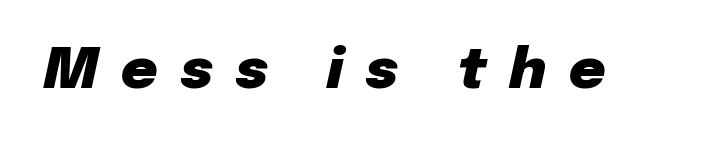
The image shows 56 px heavy type, italic (leaning right); set unusually wide letter spacing (+0.41 em), not underlined; low stroke contrast and a medium x-height.
